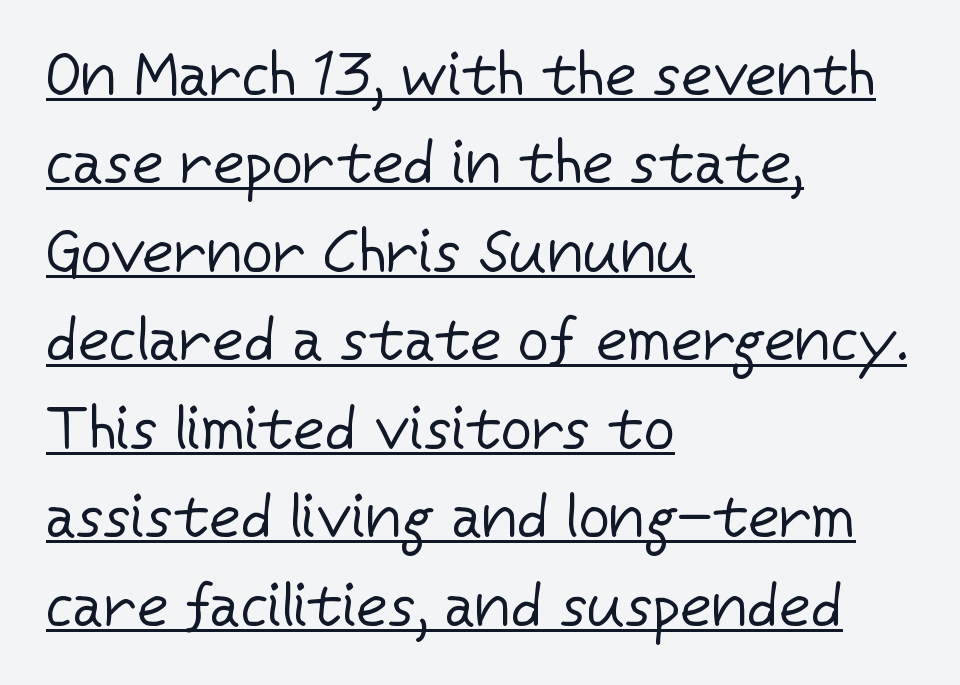
{"serif": "no", "italic": "no", "bold": "no", "weight": "regular", "width": "normal", "stroke_contrast": "low", "x_height": "medium", "monospaced": "no", "underline": "yes", "align": "left", "line_spacing": "normal", "line_spacing_ratio": 1.45, "letter_spacing": "normal", "letter_spacing_em": 0.0, "glyph_px": 61}
